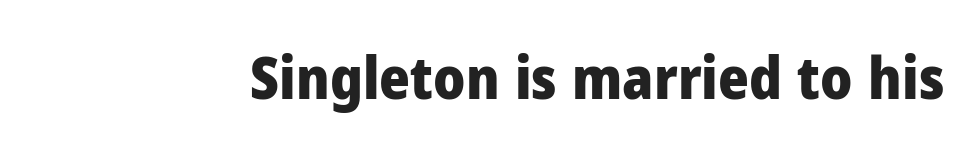
Q: Is the text bold? A: Yes.
Q: Is the text italic (slanted)? A: No, it is upright.
Q: Is the typeface a serif or a sans-serif typeface? A: Sans-serif.
Q: Is the text underlined? A: No.
Q: Is the spacing between letters normal or unusually wide? A: Normal.
Q: Width (condensed, normal, or wide)? A: Normal.
Q: Stroke contrast? A: Low.
Q: x-height? A: Medium.
Q: Monospaced? A: No.
